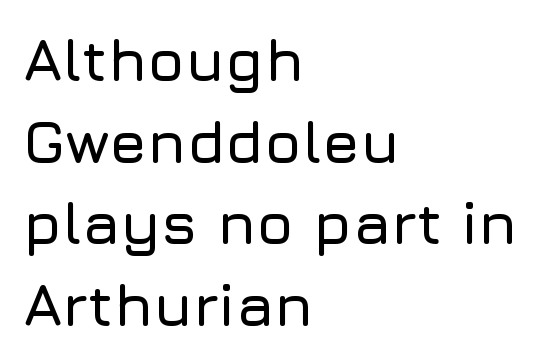
{"serif": "no", "italic": "no", "width": "normal", "stroke_contrast": "low", "x_height": "medium", "monospaced": "no", "underline": "no", "align": "left", "line_spacing": "normal", "line_spacing_ratio": 1.36, "letter_spacing": "normal", "letter_spacing_em": 0.0, "glyph_px": 60}
